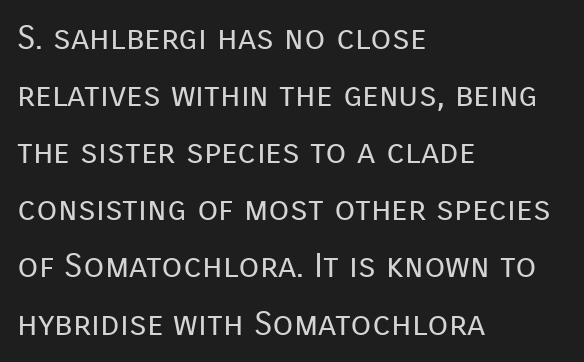
Q: Is the text bold? A: No.
Q: Is the text italic (slanted)? A: No, it is upright.
Q: Is the typeface a serif or a sans-serif typeface? A: Sans-serif.
Q: Is the text underlined? A: No.
Q: How is the paragraph aligned? A: Left-aligned.
Q: Is the spacing between letters normal or unusually wide? A: Normal.
Q: Is the spacing between lines tight, normal or loose? A: Normal.
Q: Width (condensed, normal, or wide)? A: Normal.
Q: Stroke contrast? A: Low.
Q: x-height? A: Medium.
Q: Monospaced? A: No.
